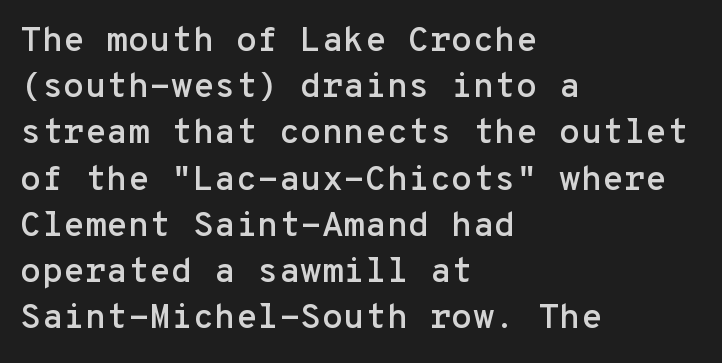
Q: Is the text italic (slanted)? A: No, it is upright.
Q: Is the typeface a serif or a sans-serif typeface? A: Sans-serif.
Q: Is the text underlined? A: No.
Q: How is the paragraph aligned? A: Left-aligned.
Q: Is the spacing between letters normal or unusually wide? A: Normal.
Q: Is the spacing between lines tight, normal or loose? A: Normal.
Q: Width (condensed, normal, or wide)? A: Normal.
Q: Stroke contrast? A: Low.
Q: x-height? A: Medium.
Q: Monospaced? A: Yes.
